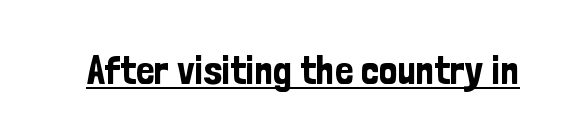
{"serif": "no", "italic": "no", "width": "condensed", "stroke_contrast": "low", "x_height": "medium", "monospaced": "no", "underline": "yes", "letter_spacing": "normal", "letter_spacing_em": 0.0, "glyph_px": 41}
